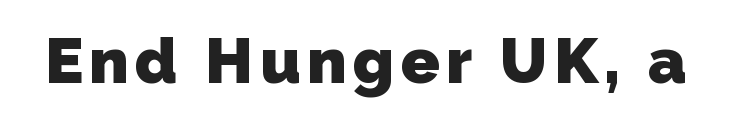
{"serif": "no", "bold": "yes", "weight": "heavy", "width": "normal", "stroke_contrast": "low", "x_height": "medium", "monospaced": "no", "underline": "no", "glyph_px": 64}
